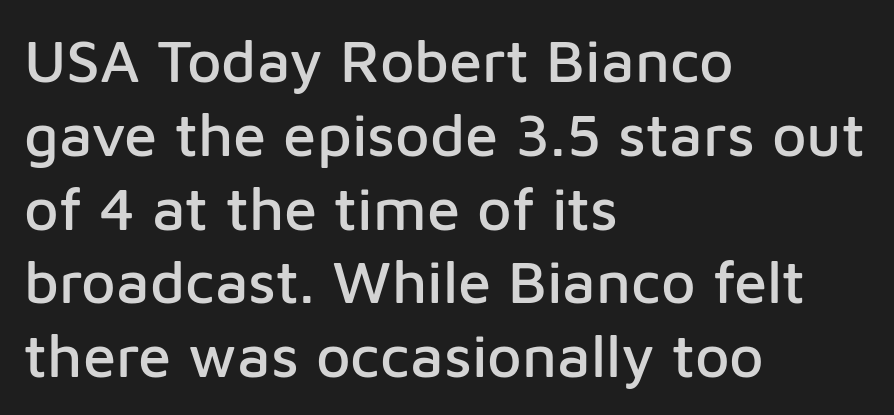
{"serif": "no", "italic": "no", "width": "normal", "stroke_contrast": "low", "x_height": "medium", "monospaced": "no", "underline": "no", "align": "left", "line_spacing_ratio": 1.23, "letter_spacing": "normal", "letter_spacing_em": 0.0, "glyph_px": 60}
